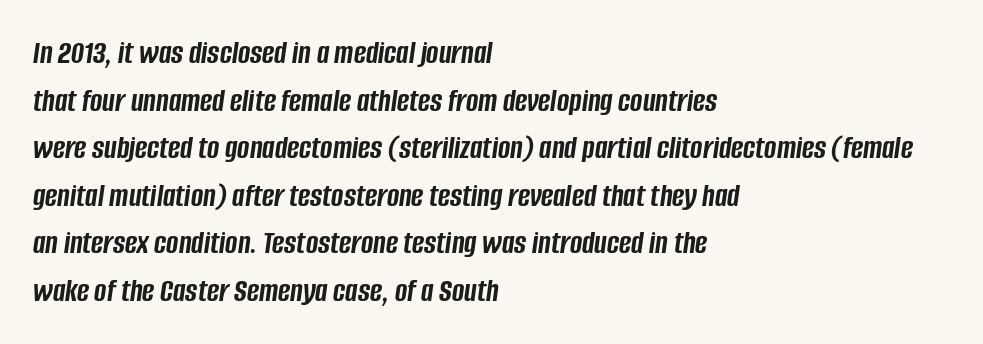
Q: Is the text bold? A: Yes.
Q: Is the text italic (slanted)? A: Yes, it leans right by about 8 degrees.
Q: Is the text underlined? A: No.
Q: How is the paragraph aligned? A: Left-aligned.
Q: Is the spacing between letters normal or unusually wide? A: Normal.
Q: Is the spacing between lines tight, normal or loose? A: Normal.
Q: Width (condensed, normal, or wide)? A: Condensed.
Q: Stroke contrast? A: Low.
Q: x-height? A: Large.
Q: Monospaced? A: No.
